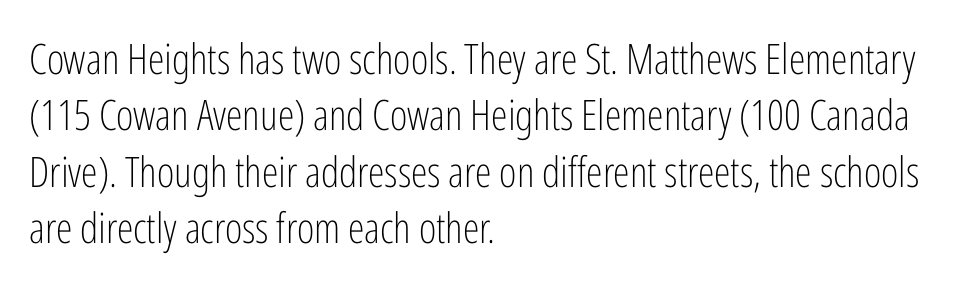
Q: Is the text bold? A: No.
Q: Is the text italic (slanted)? A: No, it is upright.
Q: Is the typeface a serif or a sans-serif typeface? A: Sans-serif.
Q: Is the text underlined? A: No.
Q: How is the paragraph aligned? A: Left-aligned.
Q: Is the spacing between letters normal or unusually wide? A: Normal.
Q: Is the spacing between lines tight, normal or loose? A: Normal.
Q: Width (condensed, normal, or wide)? A: Condensed.
Q: Stroke contrast? A: Low.
Q: x-height? A: Medium.
Q: Monospaced? A: No.
